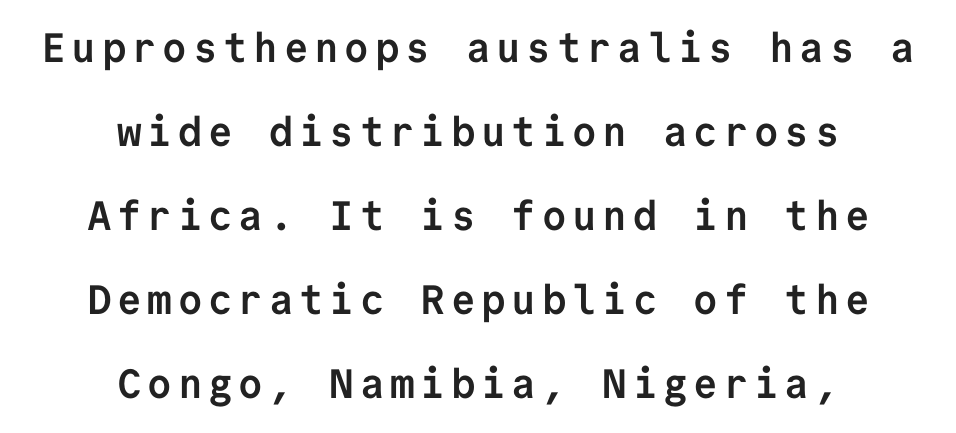
Every stem runs plumb, perpendicular to the baseline. Observe the absence of serifs on each vertical stroke in this sample. Reading down the column, the eye jumps a long way to each next line. The rendering uses typewriter-style spacing with identical character cells. Plain, unruled lines of type.
